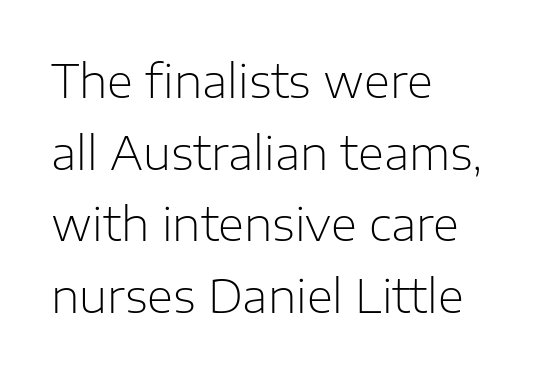
Q: Is the text bold? A: No.
Q: Is the text italic (slanted)? A: No, it is upright.
Q: Is the typeface a serif or a sans-serif typeface? A: Sans-serif.
Q: Is the text underlined? A: No.
Q: How is the paragraph aligned? A: Left-aligned.
Q: Is the spacing between letters normal or unusually wide? A: Normal.
Q: Is the spacing between lines tight, normal or loose? A: Normal.
Q: Width (condensed, normal, or wide)? A: Normal.
Q: Stroke contrast? A: Low.
Q: x-height? A: Medium.
Q: Monospaced? A: No.
